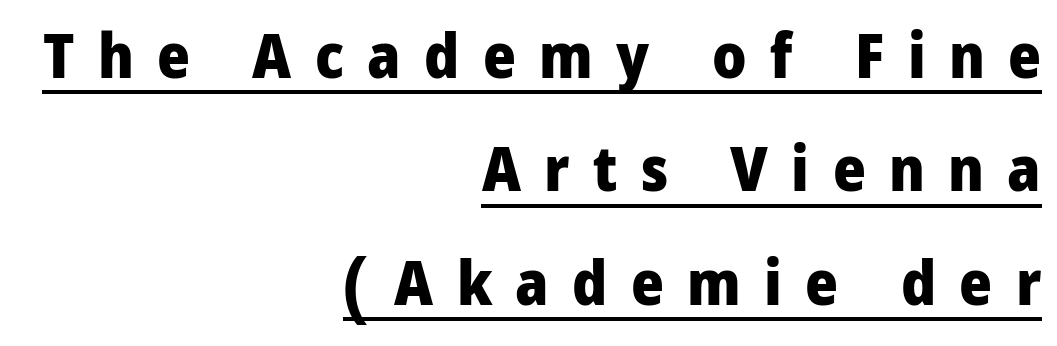
You could not count columns in this text — the font is proportionally spaced. This is heavy type, rendered in bold. Tracking value appears strongly positive — letters spread wide. Students, observe the line beneath the letters — that is underlining. Is there any slant? The stems are plumb.
